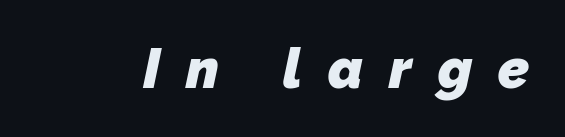
{"serif": "no", "bold": "yes", "weight": "heavy", "width": "normal", "stroke_contrast": "low", "x_height": "medium", "monospaced": "no", "underline": "no", "letter_spacing": "wide", "letter_spacing_em": 0.47, "glyph_px": 55}
